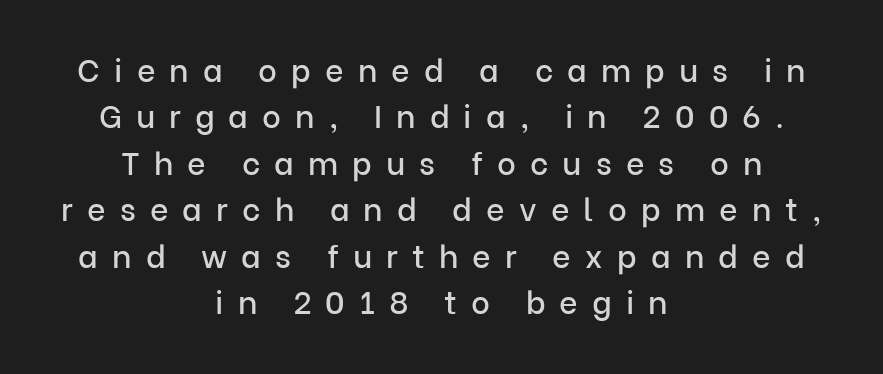
The image shows 32 px sans-serif type, upright; set centered, normal line spacing (1.45x), unusually wide letter spacing (+0.44 em), not underlined; low stroke contrast and a medium x-height.
